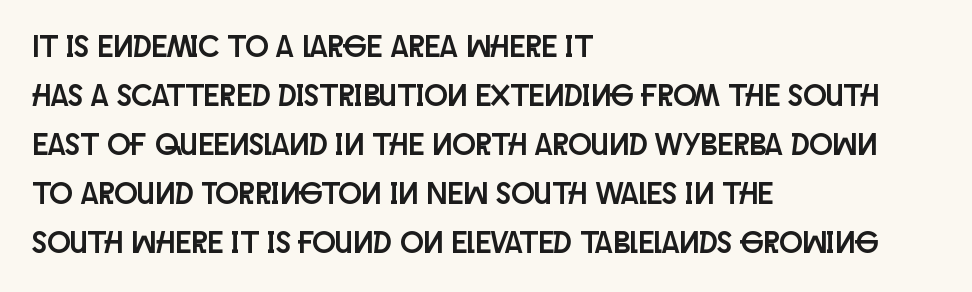
The image shows 31 px condensed sans-serif type, upright; set left-aligned, normal line spacing (1.58x), normal letter spacing, not underlined; low stroke contrast and a large x-height.
